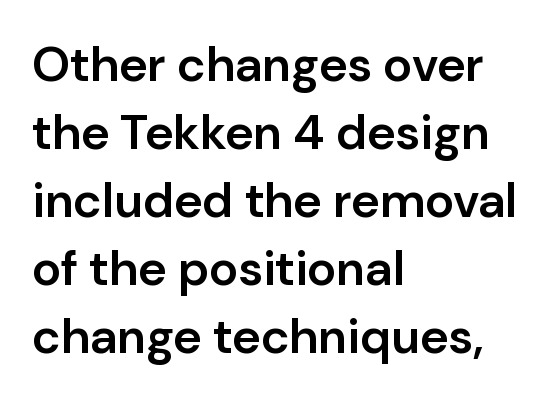
The typography opts for an upright posture over an oblique one. The passage shown has conventional tracking throughout. Spacing verdict: proportional, widths tailored to each character. The typeface chosen for these lines omits serifs. Beneath every word, the page is bare.
